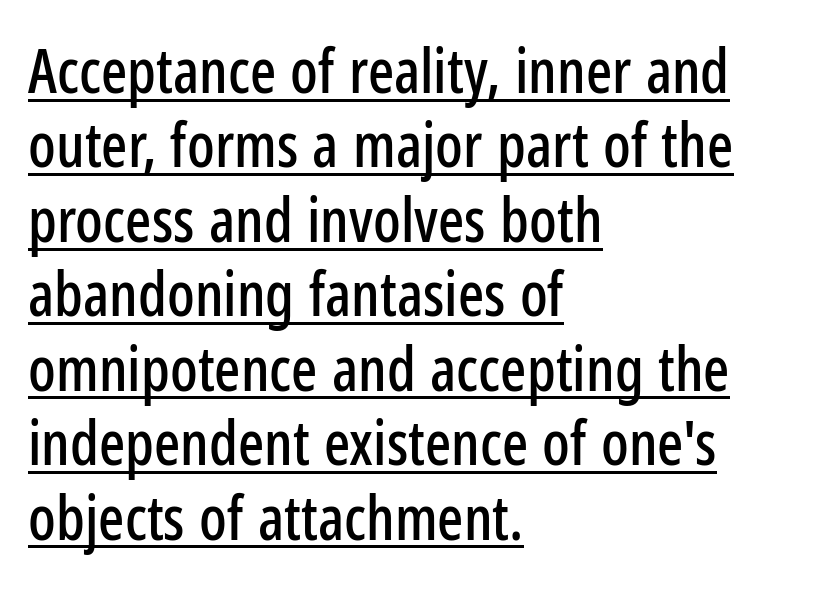
Does the lettering tilt? It doesn't — this is upright. The typesetter has applied underlining to the passage shown. Where is the straight margin? On the left. This sample uses a sans-serif face. Students, note that the glyphs here touch the page at normal intervals. The face used here is proportionally spaced, like ordinary book or web type.
